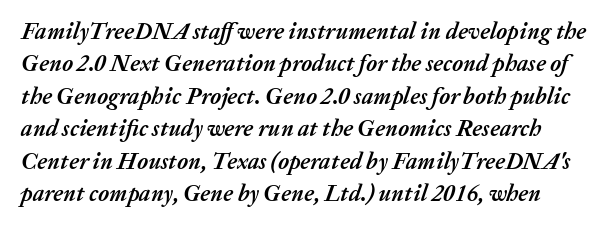
How are the letters spaced? Ordinarily, with no added tracking. Emphasis-style slanted type is in use. The characters look thick and weighty, a clear bold. The foot of each line stays bare and open.
